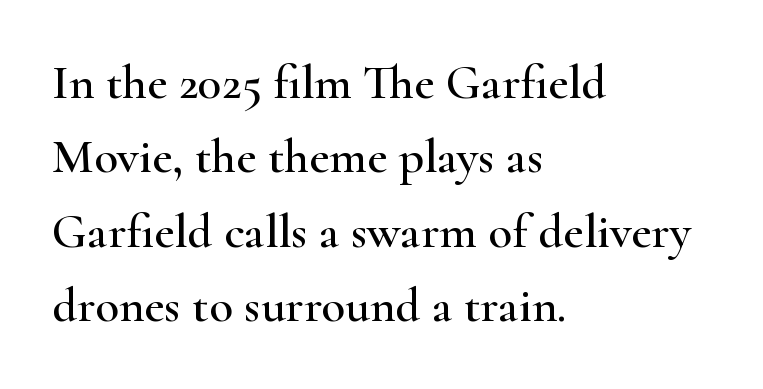
Horizontally, the lines are justified to the leading edge only. Letter spacing: default. The face used here is proportionally spaced, like ordinary book or web type. Line spacing here is normal. Check under the words: just untouched page. The designer went with a serif here, giving each stem small feet.
